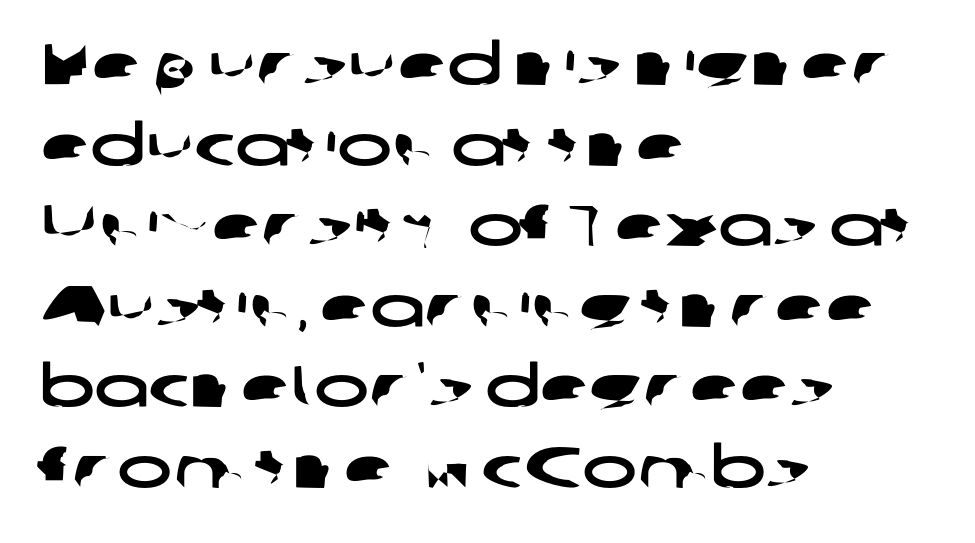
The image shows 58 px wide sans-serif type; set left-aligned, normal line spacing (1.39x), normal letter spacing, not underlined; low stroke contrast and a medium x-height.
